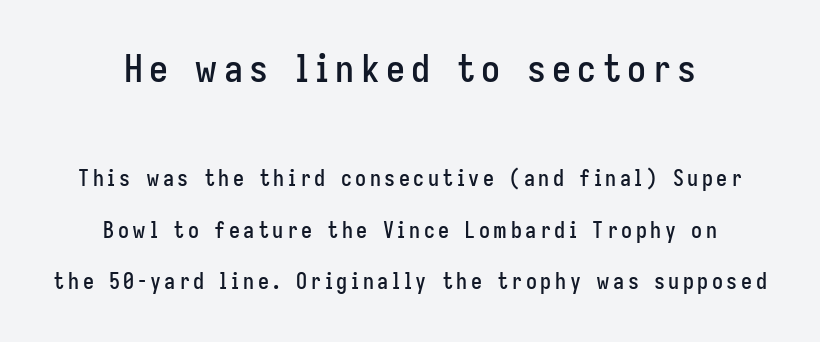
Q: Is the text italic (slanted)? A: No, it is upright.
Q: Is the typeface a serif or a sans-serif typeface? A: Sans-serif.
Q: Is the text underlined? A: No.
Q: How is the paragraph aligned? A: Centered.
Q: Is the spacing between lines tight, normal or loose? A: Loose.
Q: Which block of text is set in a larger size, the first (top) or the second (bottom)? A: The first (top) one.
Q: Width (condensed, normal, or wide)? A: Condensed.
Q: Stroke contrast? A: Low.
Q: x-height? A: Medium.
Q: Monospaced? A: No.
